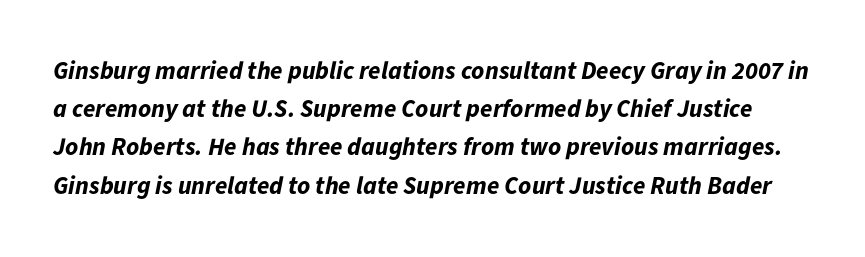
The image shows 25 px bold type, italic (leaning right); set normal line spacing (1.53x), normal letter spacing, not underlined.
